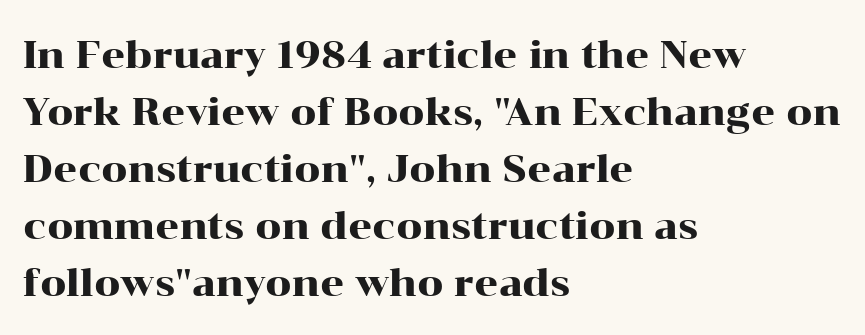
Q: Is the text italic (slanted)? A: No, it is upright.
Q: Is the typeface a serif or a sans-serif typeface? A: Serif.
Q: Is the text underlined? A: No.
Q: How is the paragraph aligned? A: Left-aligned.
Q: Is the spacing between letters normal or unusually wide? A: Normal.
Q: Is the spacing between lines tight, normal or loose? A: Normal.
Q: Width (condensed, normal, or wide)? A: Wide.
Q: Stroke contrast? A: High.
Q: x-height? A: Medium.
Q: Monospaced? A: No.
